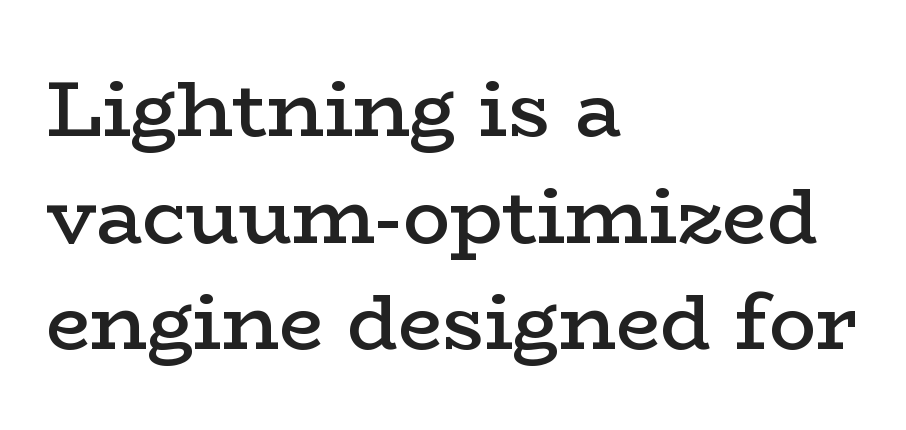
Q: Is the text bold? A: Semi-bold.
Q: Is the text italic (slanted)? A: No, it is upright.
Q: Is the typeface a serif or a sans-serif typeface? A: Serif.
Q: Is the text underlined? A: No.
Q: How is the paragraph aligned? A: Left-aligned.
Q: Is the spacing between letters normal or unusually wide? A: Normal.
Q: Is the spacing between lines tight, normal or loose? A: Normal.
Q: Width (condensed, normal, or wide)? A: Wide.
Q: Stroke contrast? A: Low.
Q: x-height? A: Medium.
Q: Monospaced? A: No.
